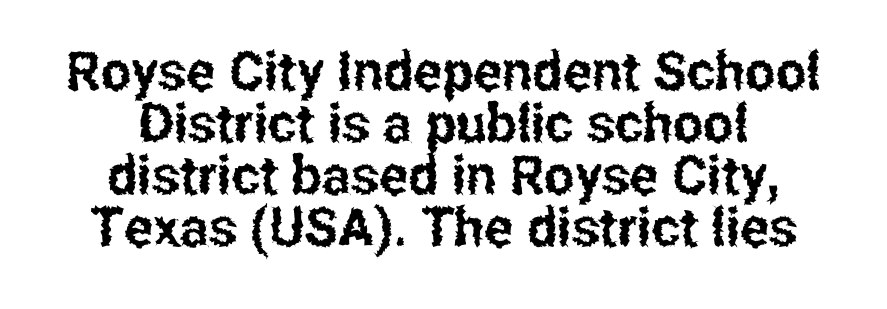
{"serif": "no", "italic": "no", "width": "condensed", "stroke_contrast": "low", "x_height": "medium", "monospaced": "no", "underline": "no", "line_spacing": "tight", "line_spacing_ratio": 0.96, "letter_spacing": "normal", "letter_spacing_em": 0.0, "glyph_px": 54}
